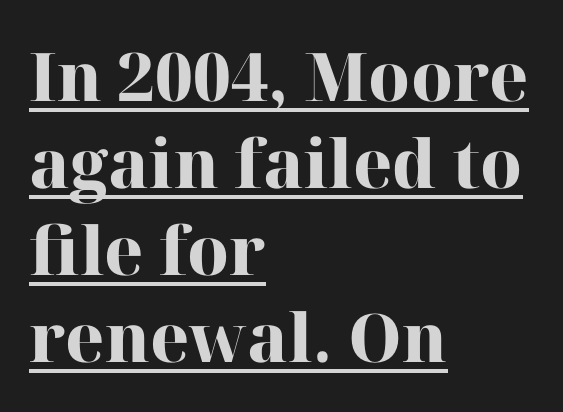
{"serif": "yes", "italic": "no", "bold": "yes", "weight": "heavy", "width": "normal", "stroke_contrast": "high", "x_height": "medium", "monospaced": "no", "underline": "yes", "align": "left", "line_spacing": "normal", "line_spacing_ratio": 1.3, "letter_spacing": "normal", "letter_spacing_em": 0.0, "glyph_px": 67}
